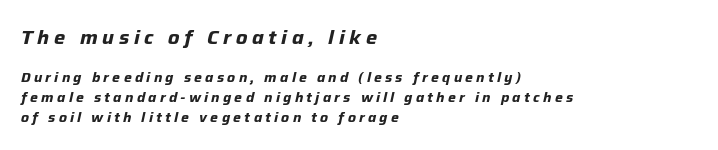
The image shows 20 px bold type, italic (leaning right); set left-aligned, normal line spacing (1.43x), unusually wide letter spacing (+0.23 em), not underlined; the first (top) block is 1.43x larger.
